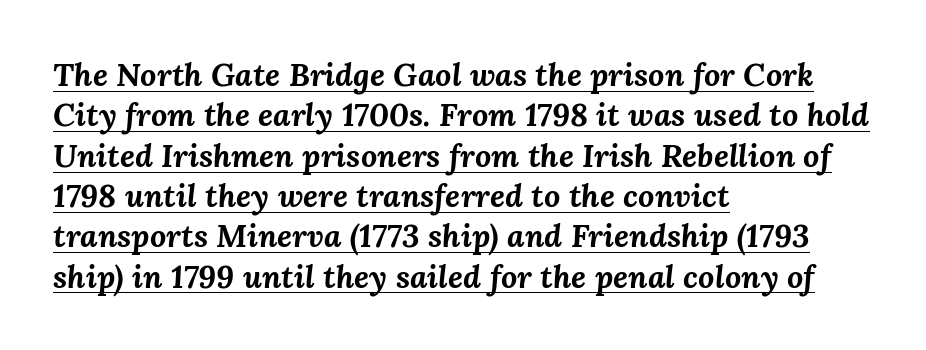
You could not count columns in this text — the font is proportionally spaced. The typesetting leans heavy: a genuine bold. How are the letters spaced? Ordinarily, with no added tracking. How would I describe the line gaps? Plain and ordinary.
